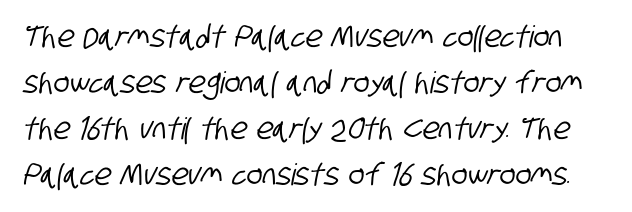
{"serif": "no", "width": "condensed", "stroke_contrast": "low", "x_height": "large", "monospaced": "no", "underline": "no", "line_spacing": "normal", "line_spacing_ratio": 1.53, "letter_spacing": "normal", "letter_spacing_em": 0.0, "glyph_px": 30}
